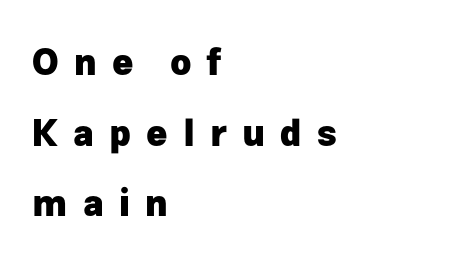
The image shows 36 px heavy sans-serif type, upright; set left-aligned, loose line spacing (1.96x), unusually wide letter spacing (+0.42 em), not underlined; low stroke contrast and a medium x-height.
